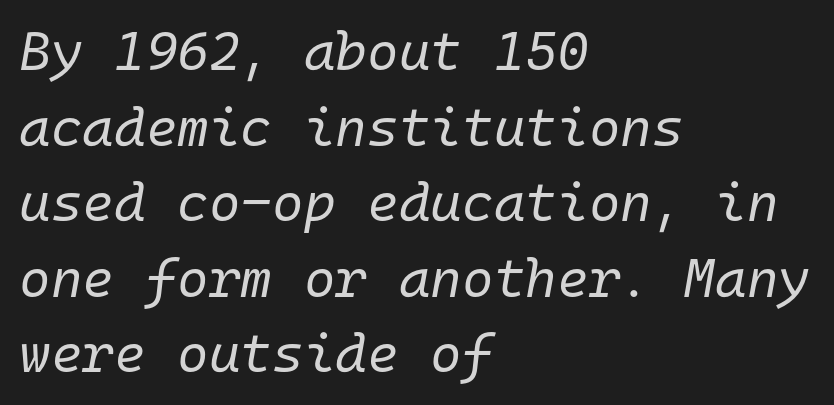
Q: Is the text bold? A: No.
Q: Is the text italic (slanted)? A: Yes, it leans right by about 10 degrees.
Q: Is the text underlined? A: No.
Q: How is the paragraph aligned? A: Left-aligned.
Q: Is the spacing between letters normal or unusually wide? A: Normal.
Q: Is the spacing between lines tight, normal or loose? A: Normal.
Q: Width (condensed, normal, or wide)? A: Normal.
Q: Stroke contrast? A: Low.
Q: x-height? A: Medium.
Q: Monospaced? A: Yes.
